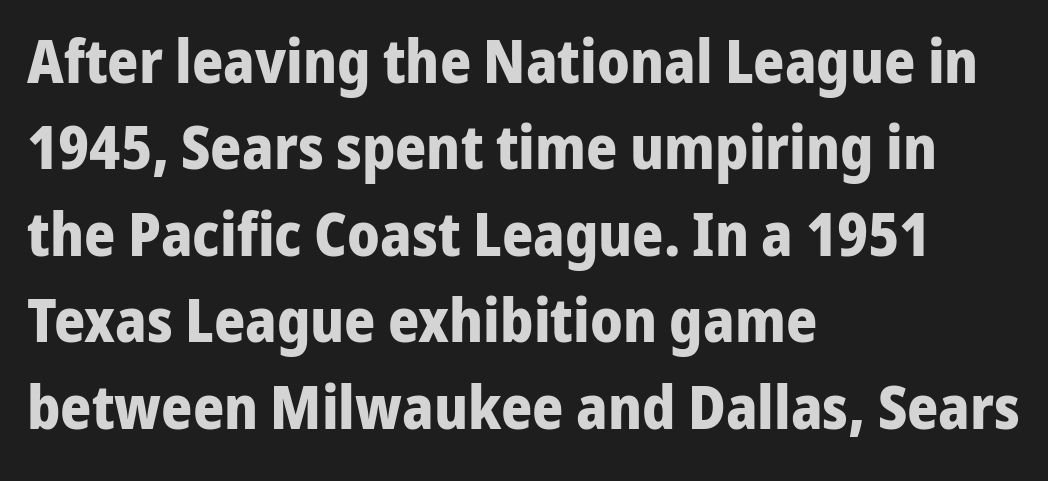
{"serif": "no", "italic": "no", "bold": "yes", "weight": "bold", "width": "normal", "stroke_contrast": "low", "x_height": "medium", "monospaced": "no", "underline": "no", "align": "left", "line_spacing": "normal", "line_spacing_ratio": 1.44, "letter_spacing": "normal", "letter_spacing_em": 0.0, "glyph_px": 60}
